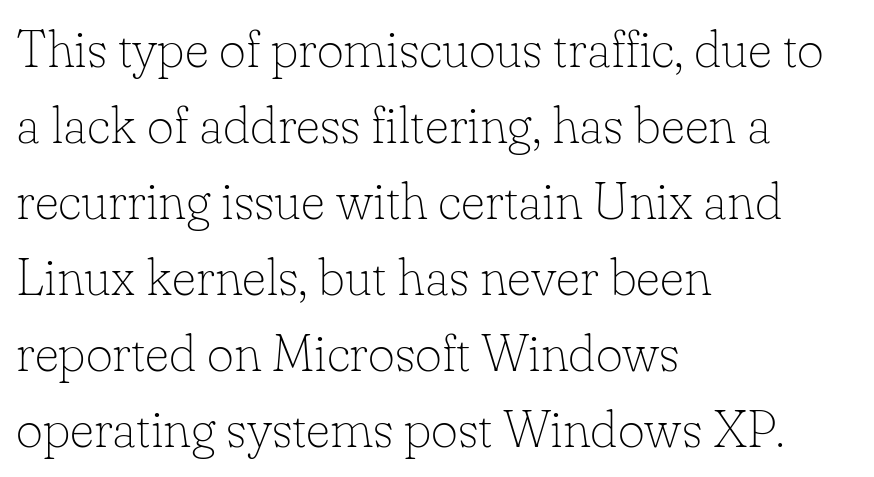
{"serif": "yes", "italic": "no", "bold": "no", "weight": "thin", "width": "normal", "stroke_contrast": "low", "x_height": "small", "monospaced": "no", "underline": "no", "align": "left", "line_spacing": "normal", "line_spacing_ratio": 1.46, "letter_spacing": "normal", "letter_spacing_em": 0.0, "glyph_px": 52}
